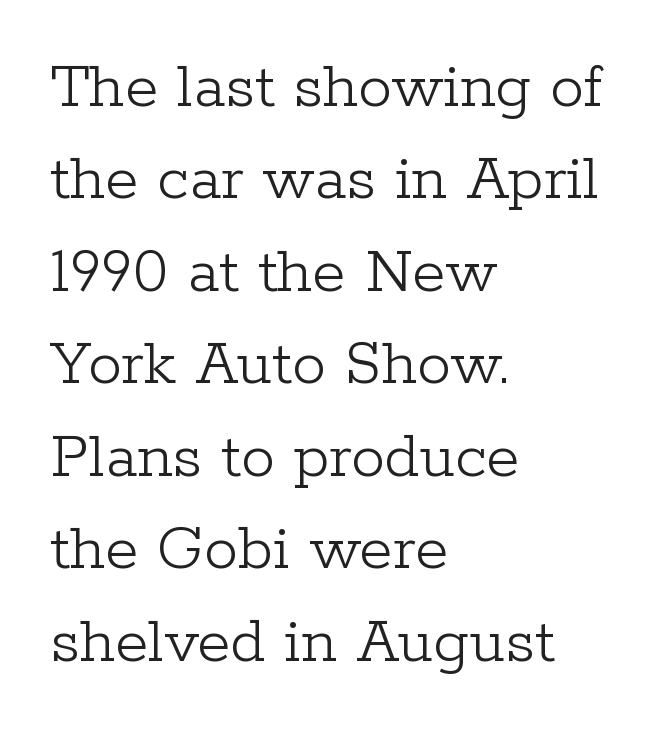
Q: Is the text bold? A: No.
Q: Is the text italic (slanted)? A: No, it is upright.
Q: Is the typeface a serif or a sans-serif typeface? A: Serif.
Q: Is the text underlined? A: No.
Q: How is the paragraph aligned? A: Left-aligned.
Q: Is the spacing between letters normal or unusually wide? A: Normal.
Q: Is the spacing between lines tight, normal or loose? A: Normal.
Q: Width (condensed, normal, or wide)? A: Normal.
Q: Stroke contrast? A: Low.
Q: x-height? A: Medium.
Q: Monospaced? A: No.
